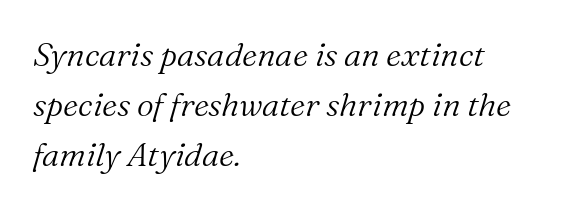
Q: Is the text bold? A: No.
Q: Is the text italic (slanted)? A: Yes, it leans right by about 16 degrees.
Q: Is the typeface a serif or a sans-serif typeface? A: Serif.
Q: Is the text underlined? A: No.
Q: How is the paragraph aligned? A: Left-aligned.
Q: Is the spacing between letters normal or unusually wide? A: Normal.
Q: Is the spacing between lines tight, normal or loose? A: Normal.
Q: Width (condensed, normal, or wide)? A: Normal.
Q: Stroke contrast? A: Medium.
Q: x-height? A: Medium.
Q: Monospaced? A: No.
